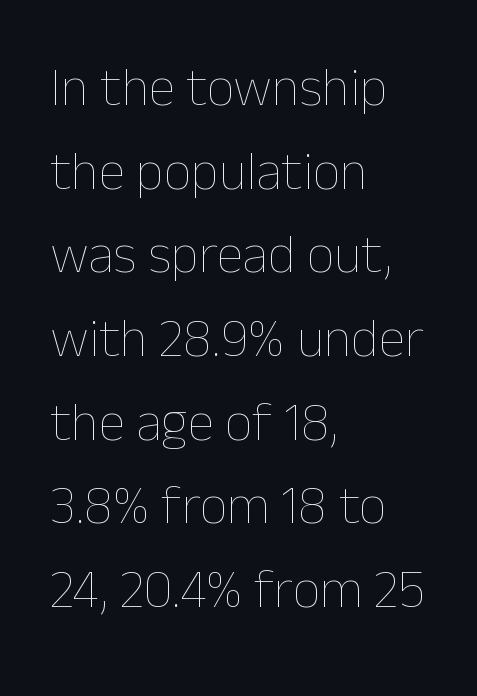
The image shows 54 px thin type, upright; set left-aligned, normal line spacing (1.55x), normal letter spacing, not underlined; low stroke contrast and a medium x-height.
